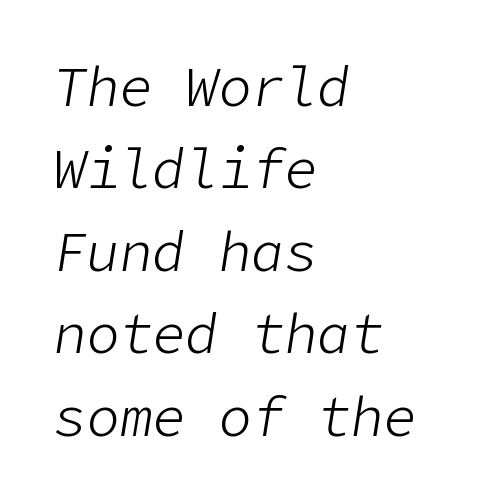
Interline gaps are of average width in this sample. Type without underlining. These lines keep a tight, regular rhythm from letter to letter. In terms of posture, this sample is oblique. The characters are drawn with everyday or finer stroke widths. Horizontally, the lines are justified to the leading edge only.
